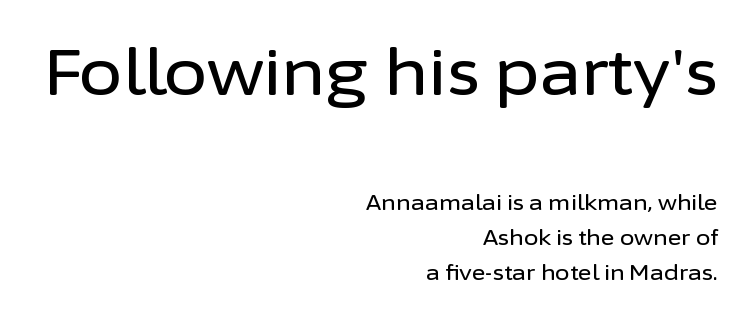
Q: Is the text italic (slanted)? A: No, it is upright.
Q: Is the typeface a serif or a sans-serif typeface? A: Sans-serif.
Q: Is the text underlined? A: No.
Q: How is the paragraph aligned? A: Right-aligned.
Q: Is the spacing between letters normal or unusually wide? A: Normal.
Q: Is the spacing between lines tight, normal or loose? A: Normal.
Q: Which block of text is set in a larger size, the first (top) or the second (bottom)? A: The first (top) one.
Q: Width (condensed, normal, or wide)? A: Normal.
Q: Stroke contrast? A: Low.
Q: x-height? A: Medium.
Q: Monospaced? A: No.
